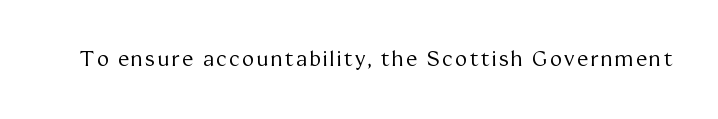
Q: Is the text bold? A: No.
Q: Is the text italic (slanted)? A: No, it is upright.
Q: Is the text underlined? A: No.
